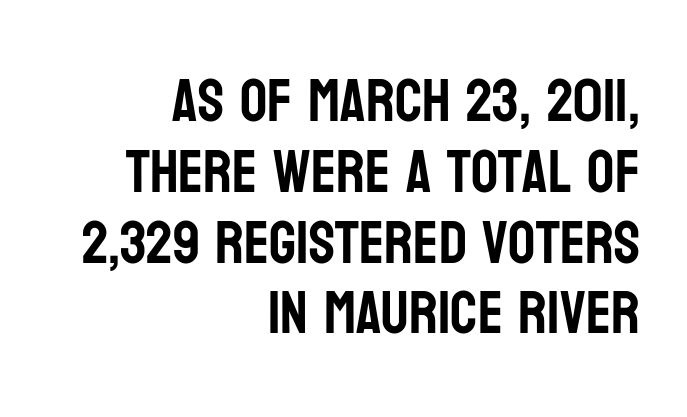
{"serif": "no", "italic": "no", "width": "condensed", "stroke_contrast": "low", "x_height": "large", "monospaced": "no", "underline": "no", "align": "right", "line_spacing_ratio": 1.18, "letter_spacing": "normal", "letter_spacing_em": 0.0, "glyph_px": 60}
